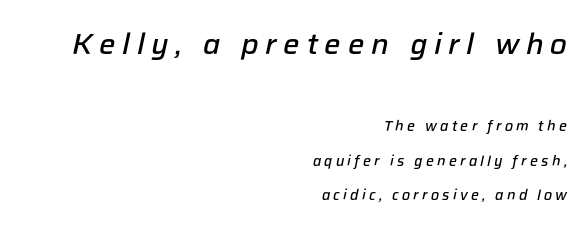
Q: Is the text bold? A: Semi-bold.
Q: Is the text italic (slanted)? A: Yes, it leans right by about 12 degrees.
Q: Is the text underlined? A: No.
Q: How is the paragraph aligned? A: Right-aligned.
Q: Is the spacing between letters normal or unusually wide? A: Unusually wide.
Q: Is the spacing between lines tight, normal or loose? A: Loose.
Q: Which block of text is set in a larger size, the first (top) or the second (bottom)? A: The first (top) one.
Q: Width (condensed, normal, or wide)? A: Normal.
Q: Stroke contrast? A: Low.
Q: x-height? A: Medium.
Q: Monospaced? A: No.
